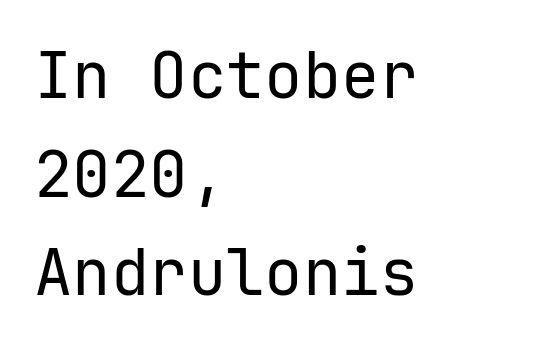
The image shows 64 px regular-weight sans-serif type, upright, monospaced; set left-aligned, normal line spacing (1.54x), normal letter spacing, not underlined; low stroke contrast and a medium x-height.
